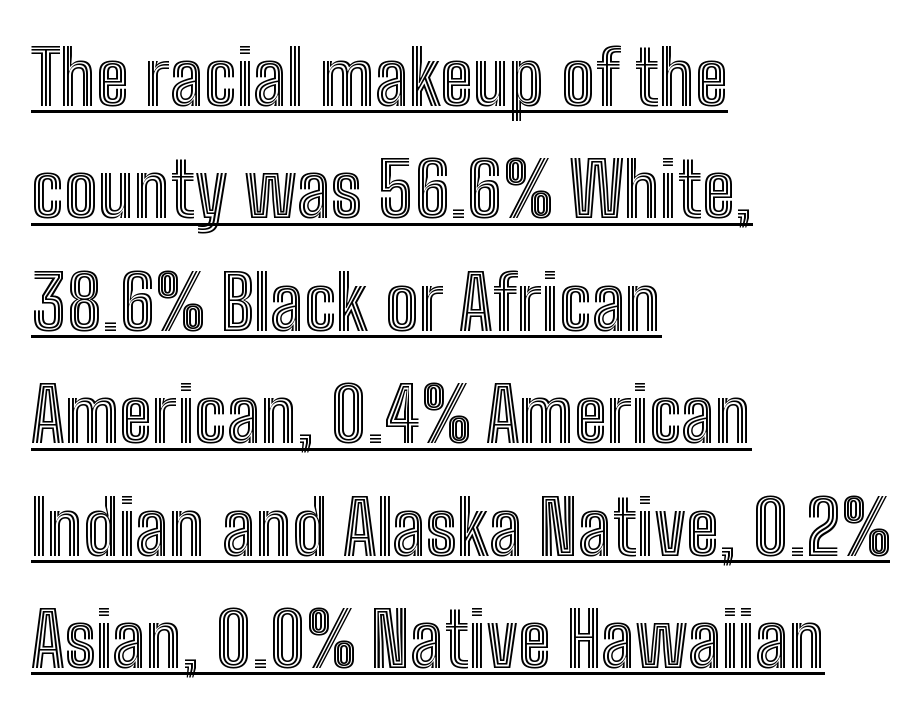
Q: Is the text italic (slanted)? A: No, it is upright.
Q: Is the text underlined? A: Yes.
Q: How is the paragraph aligned? A: Left-aligned.
Q: Is the spacing between letters normal or unusually wide? A: Normal.
Q: Is the spacing between lines tight, normal or loose? A: Normal.
Q: Width (condensed, normal, or wide)? A: Condensed.
Q: x-height? A: Medium.
Q: Monospaced? A: No.
